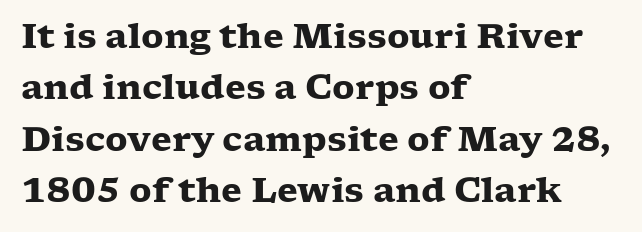
Q: Is the text bold? A: Yes.
Q: Is the text italic (slanted)? A: No, it is upright.
Q: Is the typeface a serif or a sans-serif typeface? A: Serif.
Q: Is the text underlined? A: No.
Q: How is the paragraph aligned? A: Left-aligned.
Q: Is the spacing between letters normal or unusually wide? A: Normal.
Q: Is the spacing between lines tight, normal or loose? A: Normal.
Q: Width (condensed, normal, or wide)? A: Wide.
Q: Stroke contrast? A: Low.
Q: x-height? A: Medium.
Q: Monospaced? A: No.
